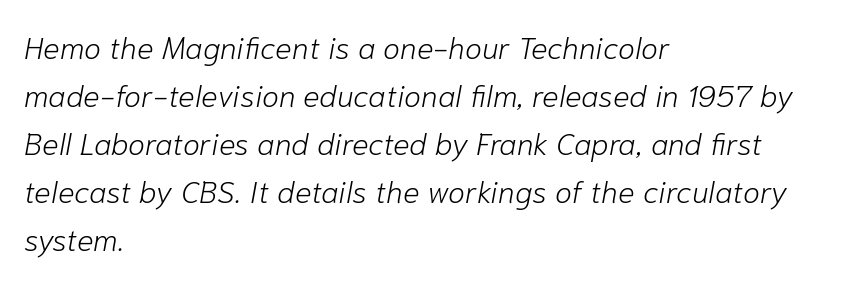
Q: Is the text bold? A: No.
Q: Is the text italic (slanted)? A: Yes, it leans right by about 10 degrees.
Q: Is the text underlined? A: No.
Q: How is the paragraph aligned? A: Left-aligned.
Q: Is the spacing between letters normal or unusually wide? A: Normal.
Q: Is the spacing between lines tight, normal or loose? A: Normal.
Q: Width (condensed, normal, or wide)? A: Normal.
Q: Stroke contrast? A: Low.
Q: x-height? A: Medium.
Q: Monospaced? A: No.
